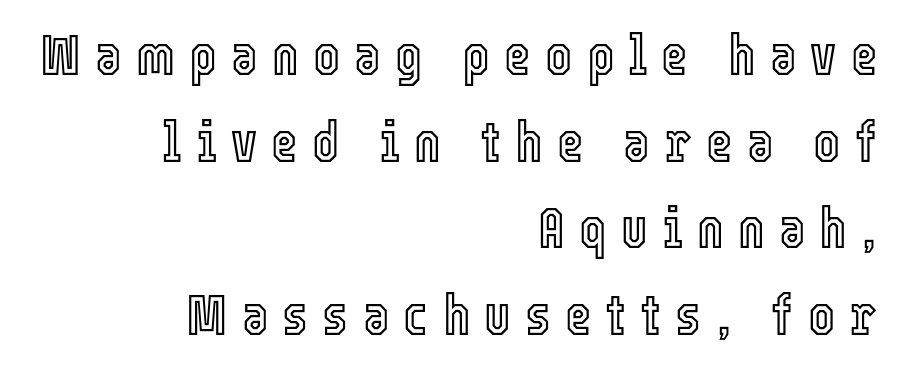
Q: Is the text italic (slanted)? A: No, it is upright.
Q: Is the text underlined? A: No.
Q: How is the paragraph aligned? A: Right-aligned.
Q: Is the spacing between letters normal or unusually wide? A: Unusually wide.
Q: Is the spacing between lines tight, normal or loose? A: Normal.
Q: Width (condensed, normal, or wide)? A: Condensed.
Q: x-height? A: Medium.
Q: Monospaced? A: No.
